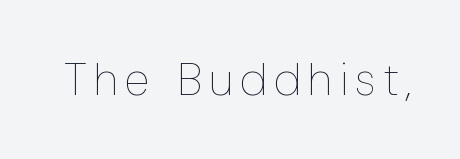
The image shows 46 px thin, condensed type, upright; set not underlined; low stroke contrast and a medium x-height.
